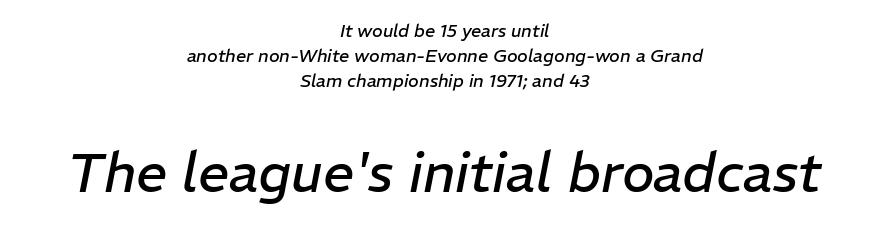
Q: Is the text bold? A: No.
Q: Is the text italic (slanted)? A: Yes, it leans right by about 11 degrees.
Q: Is the text underlined? A: No.
Q: How is the paragraph aligned? A: Centered.
Q: Is the spacing between letters normal or unusually wide? A: Normal.
Q: Is the spacing between lines tight, normal or loose? A: Normal.
Q: Which block of text is set in a larger size, the first (top) or the second (bottom)? A: The second (bottom) one.
Q: Width (condensed, normal, or wide)? A: Normal.
Q: Stroke contrast? A: Low.
Q: x-height? A: Medium.
Q: Monospaced? A: No.
